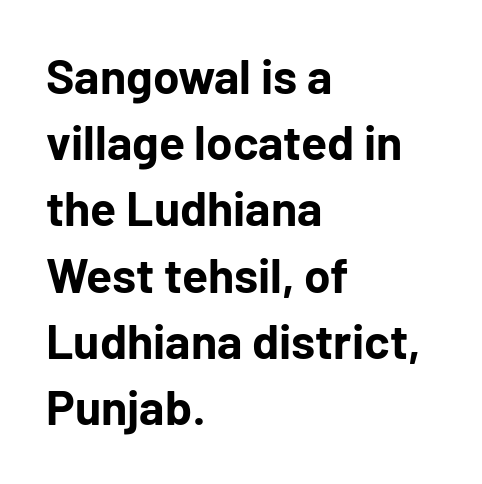
The image shows 48 px bold sans-serif type, upright; set left-aligned, normal line spacing (1.38x), normal letter spacing, not underlined; low stroke contrast and a medium x-height.
